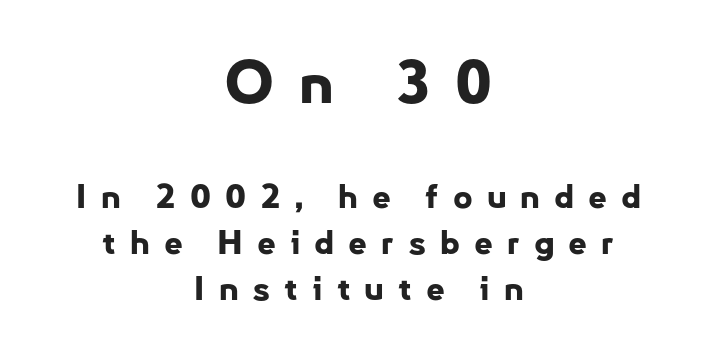
The image shows 58 px bold sans-serif type, upright; set centered, normal line spacing (1.39x), unusually wide letter spacing (+0.42 em), not underlined; the first (top) block is 1.76x larger; low stroke contrast and a small x-height.
